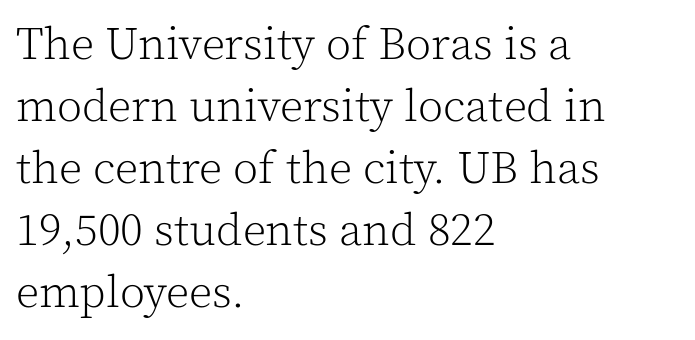
{"serif": "yes", "italic": "no", "bold": "no", "weight": "light", "width": "normal", "x_height": "medium", "monospaced": "no", "underline": "no", "align": "left", "line_spacing": "normal", "line_spacing_ratio": 1.35, "letter_spacing": "normal", "letter_spacing_em": 0.0, "glyph_px": 46}
